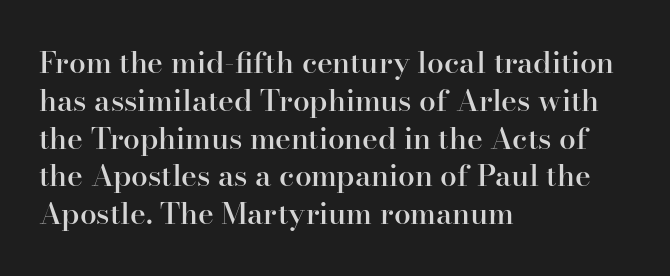
If you measured baseline to baseline, you'd find a middling distance. These lines are set flush left with a ragged right edge. Think of a printed novel: that variable character pitch is what you see here. Vertical strokes here are truly vertical.
